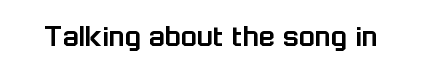
Q: Is the text italic (slanted)? A: No, it is upright.
Q: Is the typeface a serif or a sans-serif typeface? A: Sans-serif.
Q: Is the text underlined? A: No.
Q: Is the spacing between letters normal or unusually wide? A: Normal.
Q: Width (condensed, normal, or wide)? A: Normal.
Q: Stroke contrast? A: Low.
Q: x-height? A: Medium.
Q: Monospaced? A: No.
